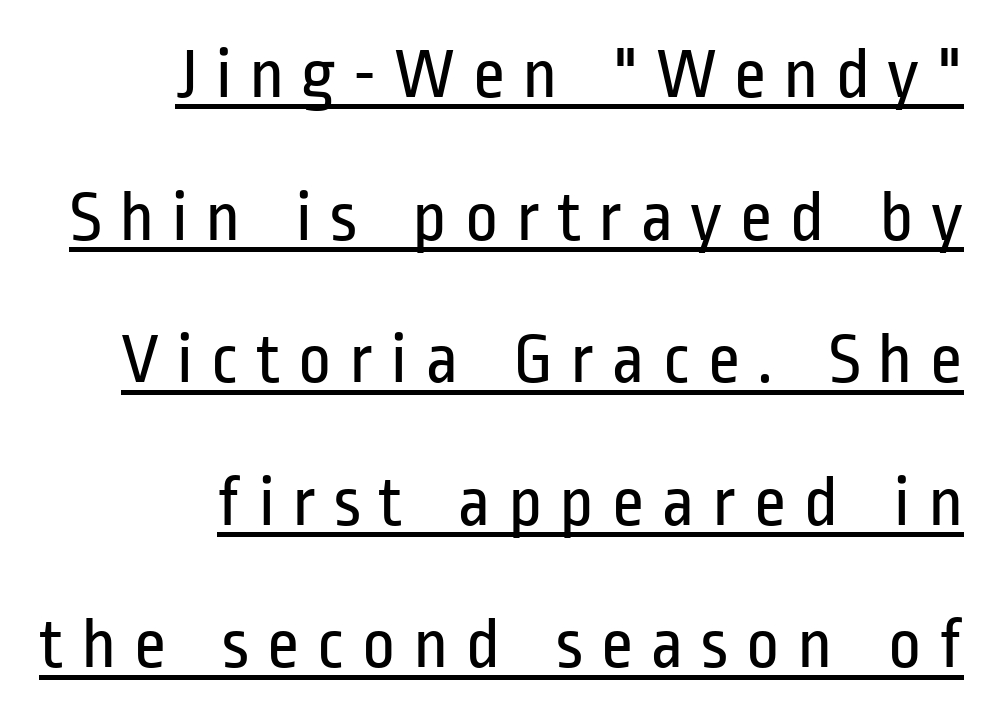
{"serif": "no", "italic": "no", "bold": "no", "weight": "regular", "width": "condensed", "stroke_contrast": "low", "x_height": "medium", "monospaced": "no", "underline": "yes", "align": "right", "line_spacing": "loose", "line_spacing_ratio": 1.98, "letter_spacing": "wide", "letter_spacing_em": 0.23, "glyph_px": 72}
